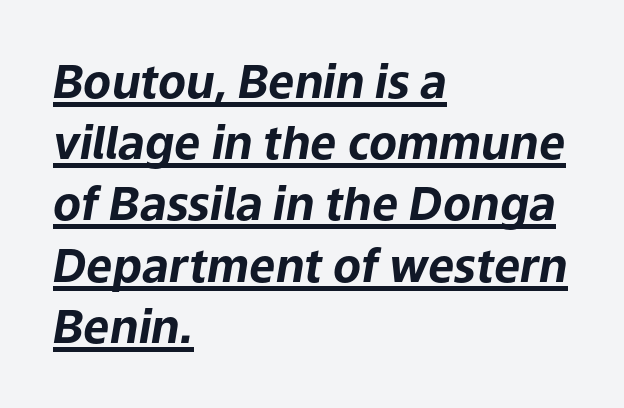
The passage is arranged the way most books set body copy — flush left. The specimen includes a rule beneath the text block's lines. Rows of type keep a routine distance in the vertical direction. The rendering uses natural spacing where letterforms have individual widths. Here the glyphs are tracked normally, forming tight word shapes.
